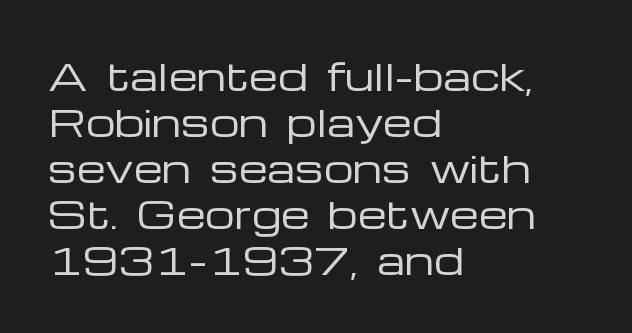
A sans-serif font was chosen for this passage. Typeset ragged right — the left edge is the straight one. Weight class: somewhere from thin through regular. You could call the tracking neutral — neither tight nor loose. Check under the words: just untouched page.
